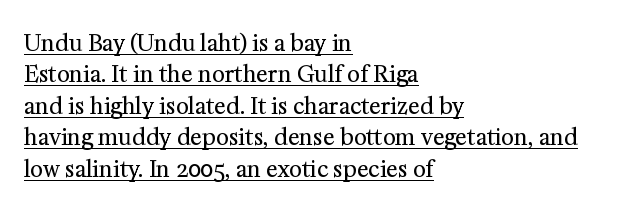
The image shows 22 px text type, upright; set left-aligned, normal line spacing (1.43x), normal letter spacing, underlined.
